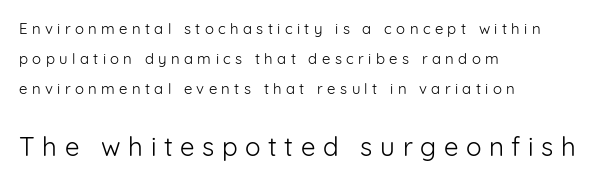
Weight: not bold — regular or lighter. The glyphs are unaccompanied by any horizontal stroke below them. Here the glyphs are tracked loosely, breaking word shapes into spaced letters. Summary of vertical rhythm: relaxed, with wide interline spacing.
